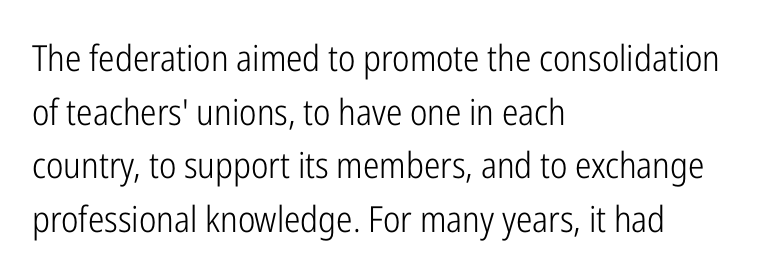
Default kerning and tracking; the words read as compact shapes. The specimen omits any rule beneath the text block's lines. Notice how the passage keeps a crisp vertical edge on the left only. Letters have the restrained weight of plain body copy at most. The letters carry no serifs — their stems end cleanly without finishing strokes.
